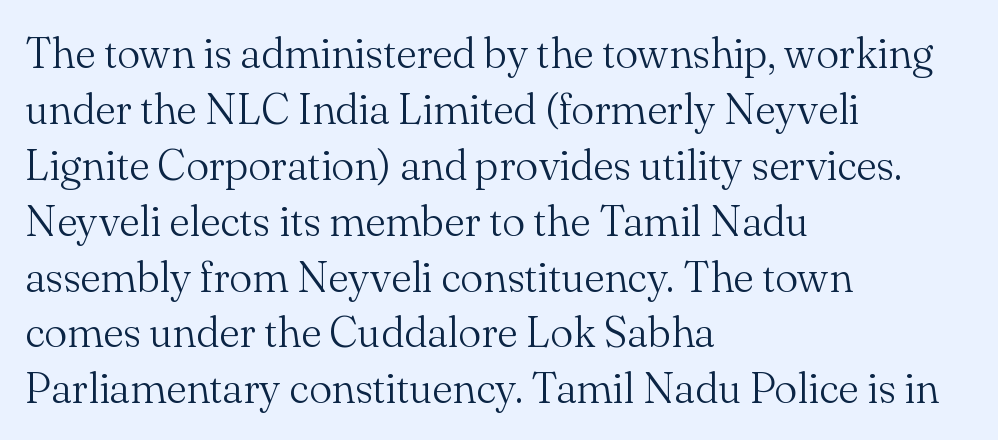
Q: Is the text bold? A: No.
Q: Is the text italic (slanted)? A: No, it is upright.
Q: Is the typeface a serif or a sans-serif typeface? A: Serif.
Q: Is the text underlined? A: No.
Q: How is the paragraph aligned? A: Left-aligned.
Q: Is the spacing between letters normal or unusually wide? A: Normal.
Q: Is the spacing between lines tight, normal or loose? A: Normal.
Q: Width (condensed, normal, or wide)? A: Normal.
Q: Stroke contrast? A: Medium.
Q: x-height? A: Small.
Q: Monospaced? A: No.
